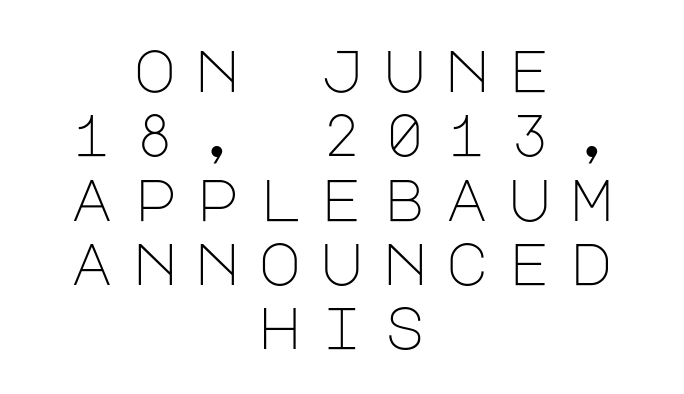
{"serif": "no", "italic": "no", "bold": "no", "weight": "light", "width": "normal", "stroke_contrast": "low", "x_height": "large", "underline": "no", "align": "center", "line_spacing": "tight", "line_spacing_ratio": 1.09, "letter_spacing": "wide", "letter_spacing_em": 0.32, "glyph_px": 59}
